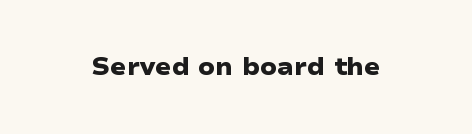
Standard letterfit; no display-style spreading of the glyphs. What weight is shown? A full bold with thick strokes. Has an underline been added? It has not.
